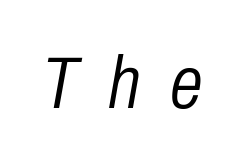
{"italic": "yes", "lean": "right", "slant_degrees": 10, "bold": "no", "weight": "light", "width": "condensed", "stroke_contrast": "low", "x_height": "medium", "monospaced": "no", "underline": "no", "letter_spacing": "wide", "letter_spacing_em": 0.4, "glyph_px": 75}
